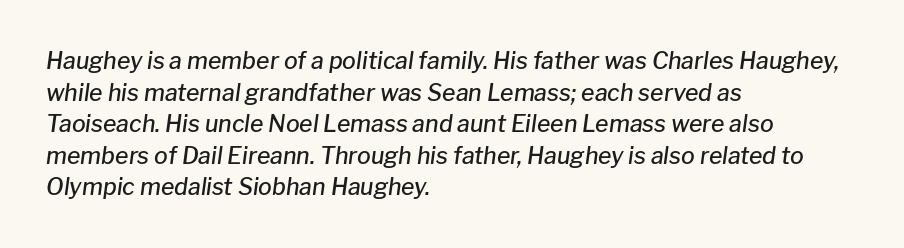
The image shows 23 px text type, italic (leaning right); set left-aligned, normal line spacing (1.37x), normal letter spacing, not underlined.
